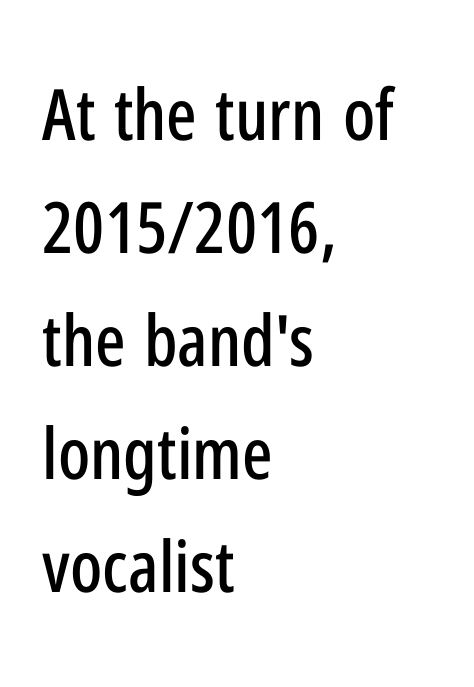
If you measured baseline to baseline, you'd find a middling distance. Short and long lines alike share a common starting point at left. Descenders are the only things crossing below the line. Regarding serifs, this sample does without them. Glyph-to-glyph distance matches everyday printed text. This sample has the flowing, uneven cadence of proportional lettering.
